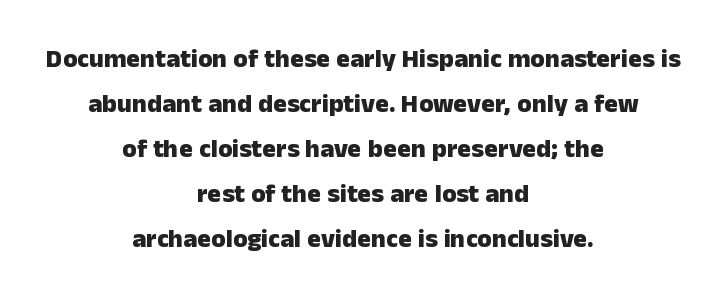
Compared with a flush-left layout, this one balances lines on the center instead. This rendering leaves character spacing at its baseline value. Posture: vertical. Typographic density is high because the face is bold. Check under the words: just untouched page.
